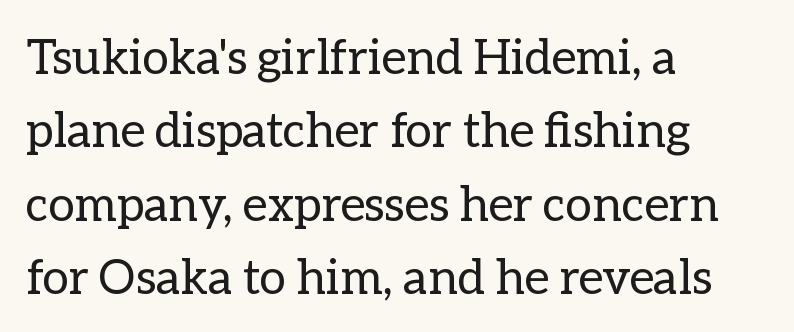
Each row of text sits above clean, open space. Whoever set this chose a conventional vertical rhythm. This rendering leaves character spacing at its baseline value. The rendering uses natural spacing where letterforms have individual widths. Rendered with straight, roman letterforms.
